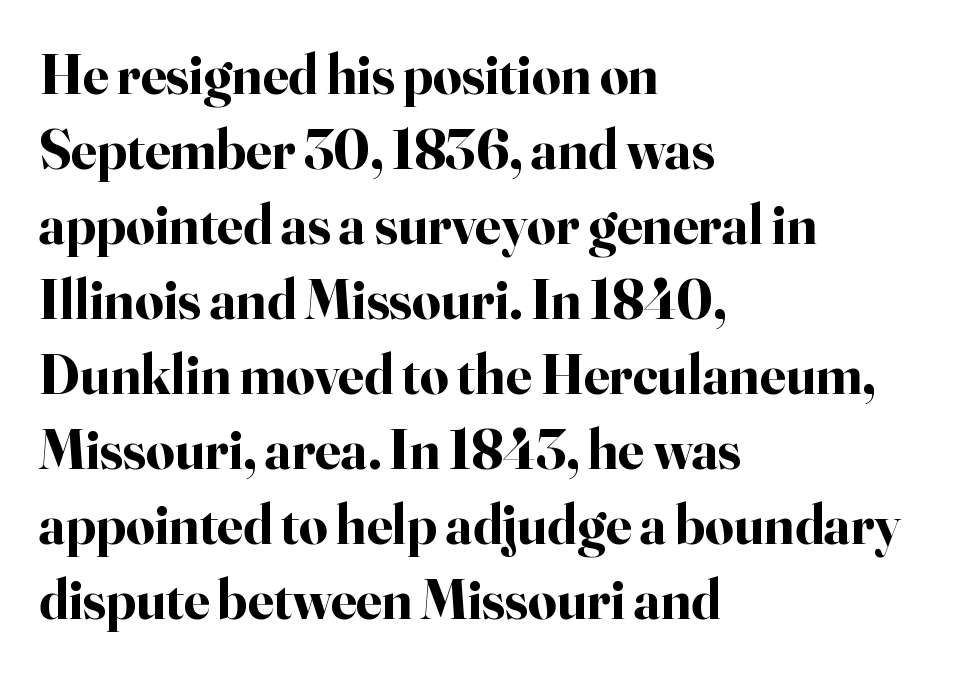
Q: Is the text bold? A: Yes.
Q: Is the text italic (slanted)? A: No, it is upright.
Q: Is the typeface a serif or a sans-serif typeface? A: Serif.
Q: Is the text underlined? A: No.
Q: How is the paragraph aligned? A: Left-aligned.
Q: Is the spacing between letters normal or unusually wide? A: Normal.
Q: Is the spacing between lines tight, normal or loose? A: Normal.
Q: Width (condensed, normal, or wide)? A: Normal.
Q: Stroke contrast? A: High.
Q: x-height? A: Small.
Q: Monospaced? A: No.
